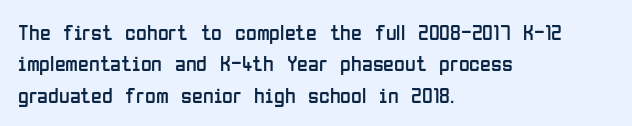
The line-height multiplier appears to be the usual default. The ragged edge is on the right, which tells us the setting is flush left. A typesetter would mark this as roman, not italic. This sample uses plain, unmodified letter spacing. No letter is thick-stroked: the sample isn't bold.
